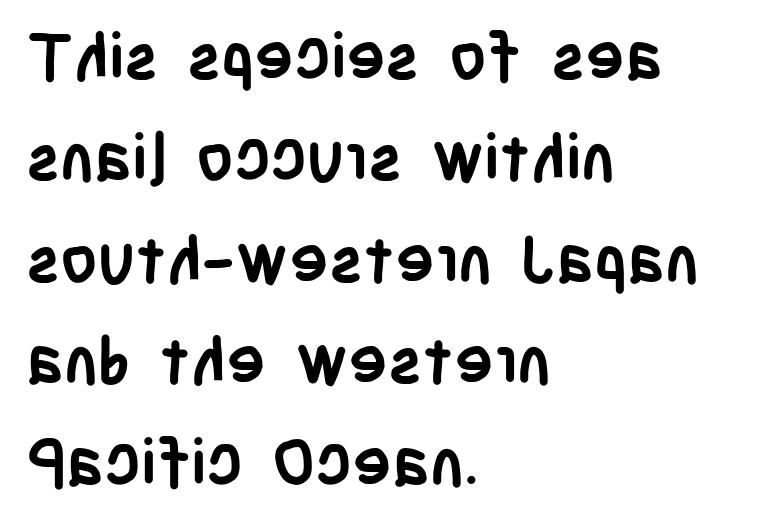
The image shows 65 px semibold, condensed sans-serif type, upright; set left-aligned, normal line spacing (1.56x), normal letter spacing, not underlined; low stroke contrast and a large x-height.
